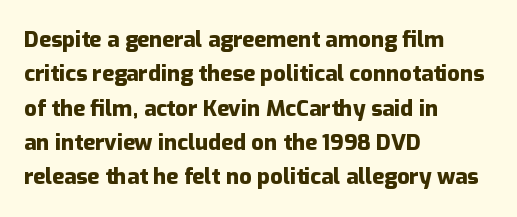
Q: Is the text bold? A: Yes.
Q: Is the text italic (slanted)? A: No, it is upright.
Q: Is the text underlined? A: No.
Q: How is the paragraph aligned? A: Left-aligned.
Q: Is the spacing between letters normal or unusually wide? A: Normal.
Q: Is the spacing between lines tight, normal or loose? A: Normal.
